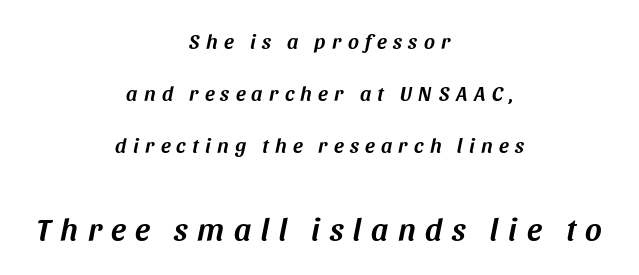
Q: Is the text italic (slanted)? A: Yes, it leans right by about 11 degrees.
Q: Is the text underlined? A: No.
Q: How is the paragraph aligned? A: Centered.
Q: Is the spacing between letters normal or unusually wide? A: Unusually wide.
Q: Is the spacing between lines tight, normal or loose? A: Loose.
Q: Which block of text is set in a larger size, the first (top) or the second (bottom)? A: The second (bottom) one.
Q: Width (condensed, normal, or wide)? A: Normal.
Q: Stroke contrast? A: Medium.
Q: x-height? A: Large.
Q: Monospaced? A: No.
